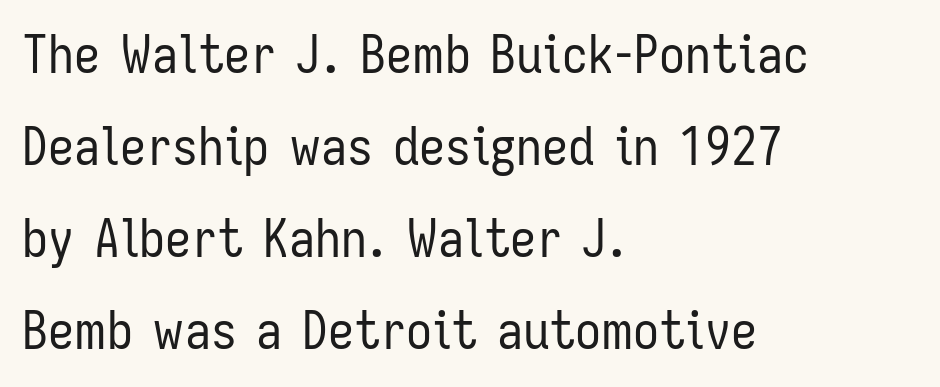
{"serif": "no", "italic": "no", "bold": "no", "weight": "regular", "width": "condensed", "stroke_contrast": "low", "x_height": "medium", "monospaced": "no", "underline": "no", "align": "left", "line_spacing_ratio": 1.77, "letter_spacing": "normal", "letter_spacing_em": 0.0, "glyph_px": 52}
